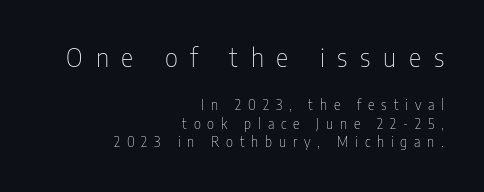
Large over small — that's the arrangement of the two blocks here. Tall strokes in this sample are plumb rather than angled. Rule under the text: the space is simply empty. There is plenty of visible air inserted between adjacent glyphs. Baseline-to-baseline distance is the conventional proportion of letter height. These lines stack with their right ends in a neat column.
